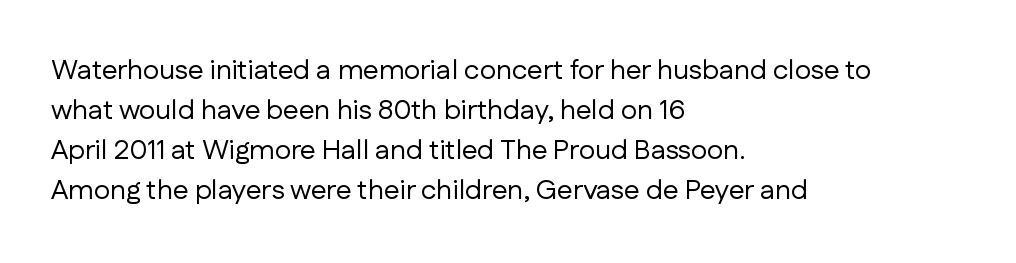
Q: Is the text bold? A: No.
Q: Is the text italic (slanted)? A: No, it is upright.
Q: Is the typeface a serif or a sans-serif typeface? A: Sans-serif.
Q: Is the text underlined? A: No.
Q: How is the paragraph aligned? A: Left-aligned.
Q: Is the spacing between letters normal or unusually wide? A: Normal.
Q: Is the spacing between lines tight, normal or loose? A: Normal.
Q: Width (condensed, normal, or wide)? A: Normal.
Q: Stroke contrast? A: Low.
Q: x-height? A: Medium.
Q: Monospaced? A: No.
